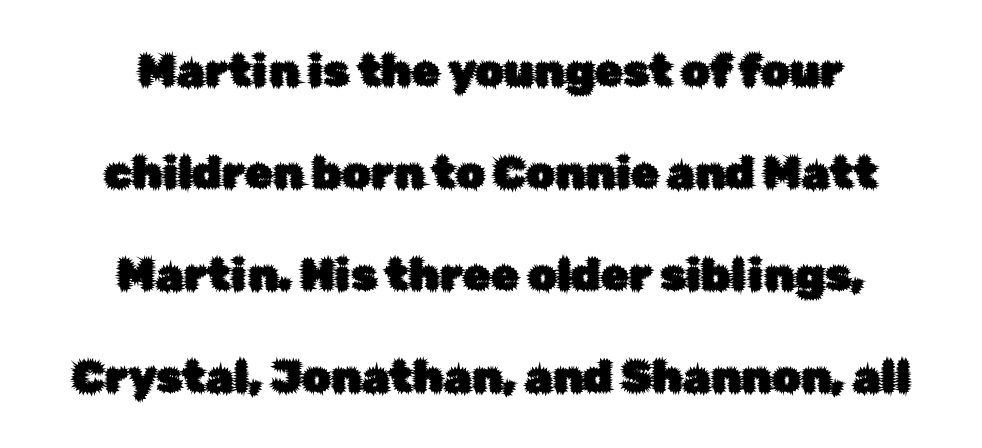
{"serif": "no", "italic": "no", "width": "normal", "stroke_contrast": "low", "x_height": "medium", "monospaced": "no", "underline": "no", "align": "center", "line_spacing": "loose", "line_spacing_ratio": 2.27, "letter_spacing": "normal", "letter_spacing_em": 0.0, "glyph_px": 45}
